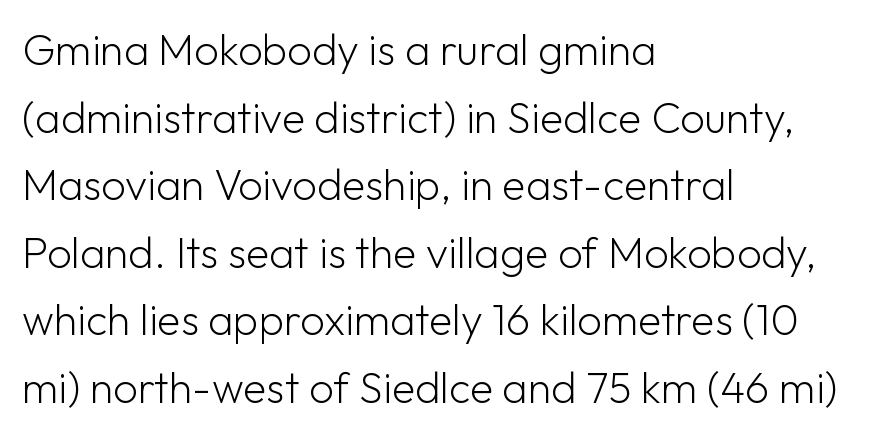
A light-to-regular cut is what we see here. Each new line begins a customary step beneath the previous one. No italicization has been applied; the sample stays upright. Leftover space on each line is placed entirely after the last word. The font family rendered here belongs to the sans-serif group.
